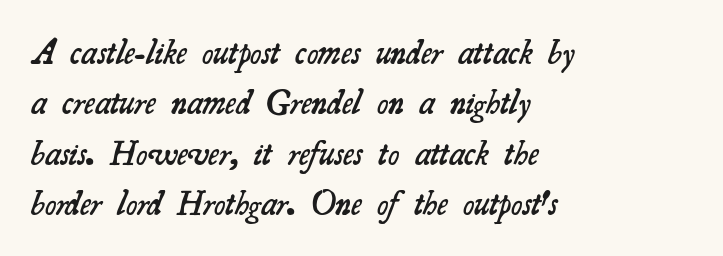
Q: Is the text bold? A: Semi-bold.
Q: Is the typeface a serif or a sans-serif typeface? A: Serif.
Q: Is the text underlined? A: No.
Q: How is the paragraph aligned? A: Left-aligned.
Q: Is the spacing between letters normal or unusually wide? A: Normal.
Q: Is the spacing between lines tight, normal or loose? A: Normal.
Q: Width (condensed, normal, or wide)? A: Normal.
Q: Stroke contrast? A: Medium.
Q: x-height? A: Small.
Q: Monospaced? A: No.
